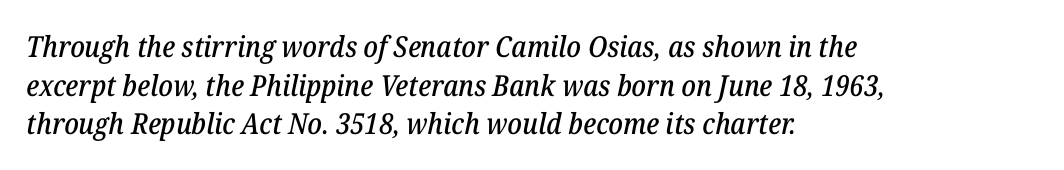
A bare baseline throughout the passage. Alignment: flush left. Each letter keeps its own natural width here, so spacing adapts to shape. This sample uses a serif face.
